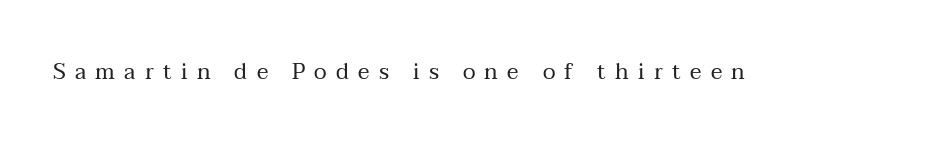
The image shows 22 px text type, upright; set unusually wide letter spacing (+0.42 em), not underlined.
